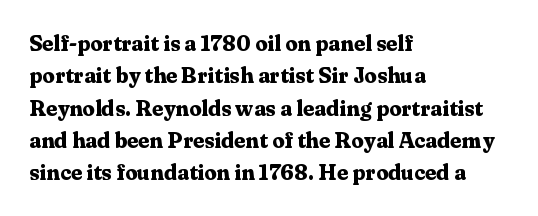
Q: Is the text bold? A: Yes.
Q: Is the text italic (slanted)? A: No, it is upright.
Q: Is the text underlined? A: No.
Q: How is the paragraph aligned? A: Left-aligned.
Q: Is the spacing between letters normal or unusually wide? A: Normal.
Q: Is the spacing between lines tight, normal or loose? A: Normal.
